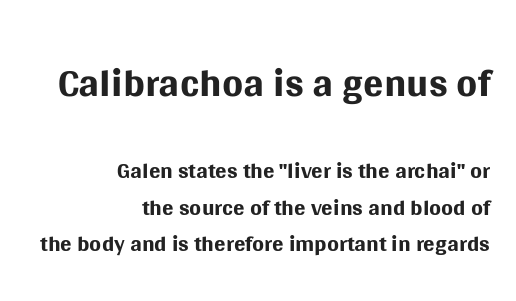
The image shows 60 px regular-weight sans-serif type, upright; set right-aligned, tight line spacing (1.07x), normal letter spacing, not underlined; the first (top) block is 1.76x larger; medium stroke contrast and a large x-height.
